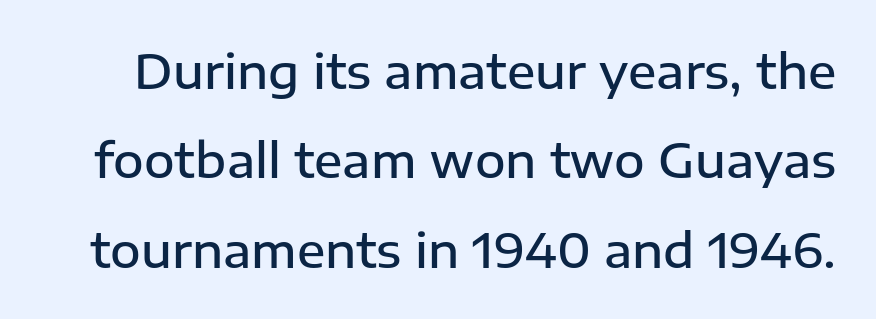
The lines are spread far apart with generous leading. What kind of face is this? One without serifs — a sans. A somewhat darkened texture: the type is semibold rather than bold. Unmarked baselines from the first word to the last.
